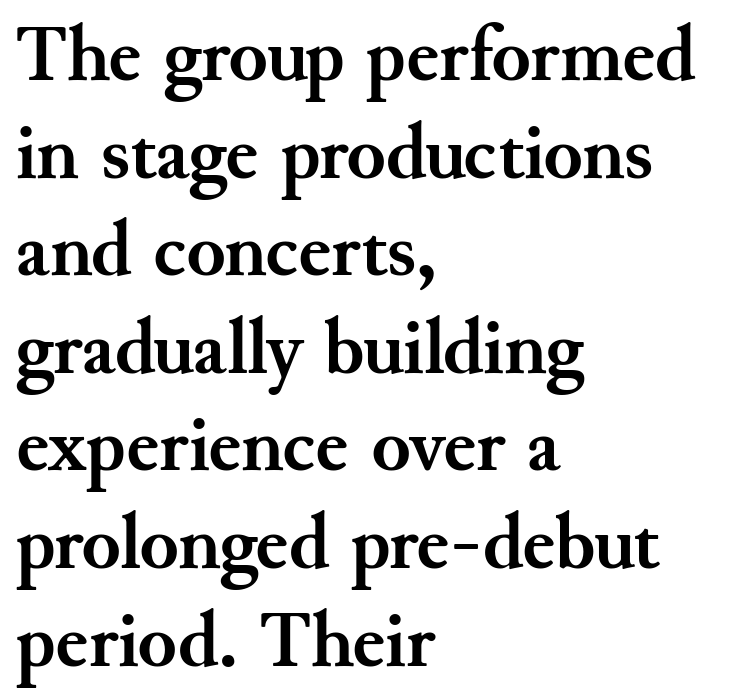
{"serif": "yes", "italic": "no", "bold": "yes", "weight": "semibold", "width": "normal", "stroke_contrast": "medium", "x_height": "small", "monospaced": "no", "underline": "no", "align": "left", "line_spacing_ratio": 1.22, "letter_spacing": "normal", "letter_spacing_em": 0.0, "glyph_px": 80}
